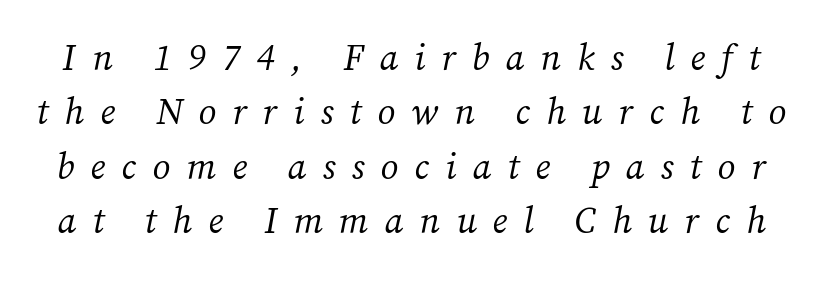
The image shows 36 px regular-weight serif type, italic (leaning right); set normal line spacing (1.51x), unusually wide letter spacing (+0.45 em), not underlined; medium stroke contrast and a medium x-height.
